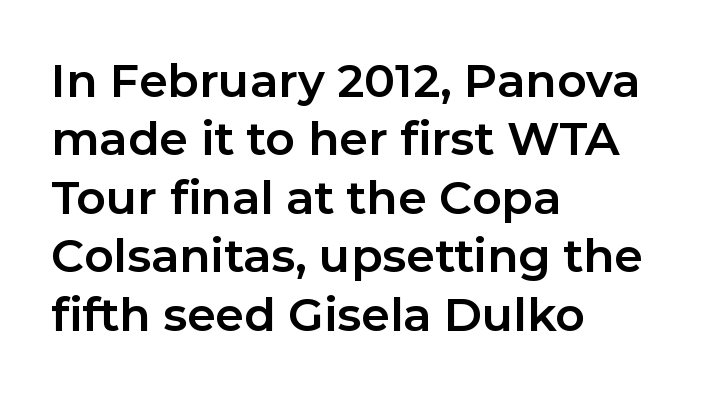
Think of a printed novel: that variable character pitch is what you see here. It's the straight-up-and-down kind of type. The designer left line spacing at the default. Left-aligned paragraph, ragged on the right. The letters are bold, with thick, heavy strokes. The font family rendered here belongs to the sans-serif group.
